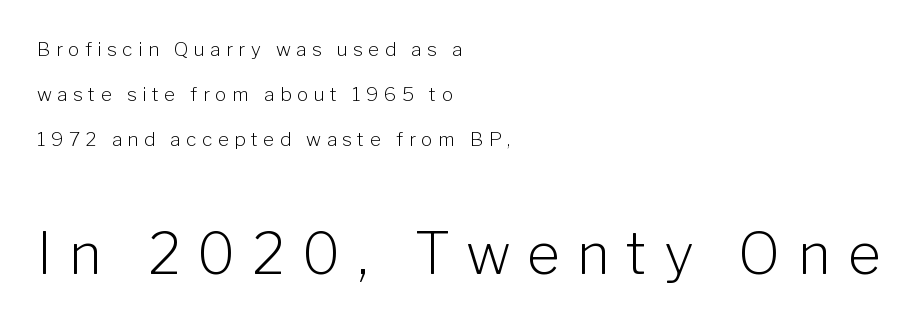
The image shows 57 px light sans-serif type, upright; set left-aligned, loose line spacing (2.37x), unusually wide letter spacing (+0.29 em), not underlined; the second (bottom) block is 3.0x larger; low stroke contrast and a medium x-height.
